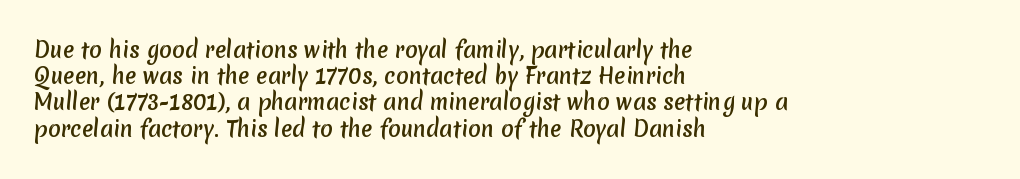
{"bold": "yes", "underline": "no", "align": "left", "line_spacing": "normal", "line_spacing_ratio": 1.25, "letter_spacing": "normal", "letter_spacing_em": 0.0, "glyph_px": 21}
